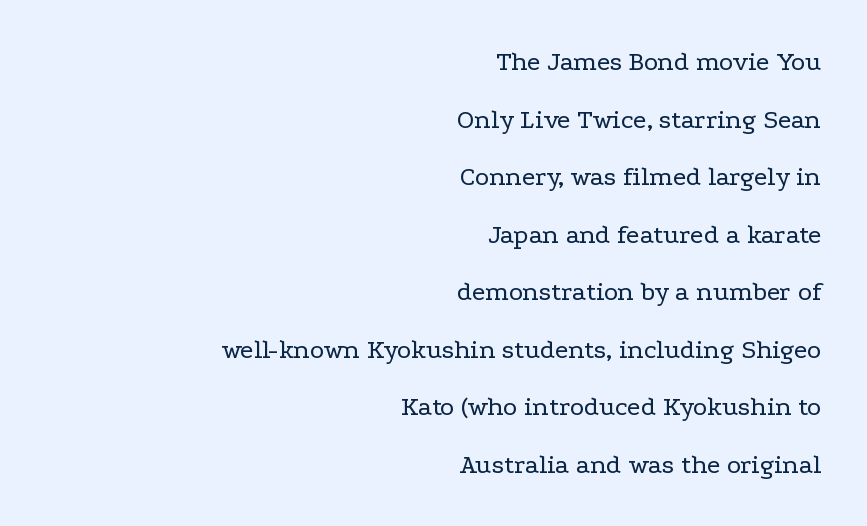
The image shows 27 px text type, upright; set right-aligned, loose line spacing (2.13x), normal letter spacing, not underlined.
